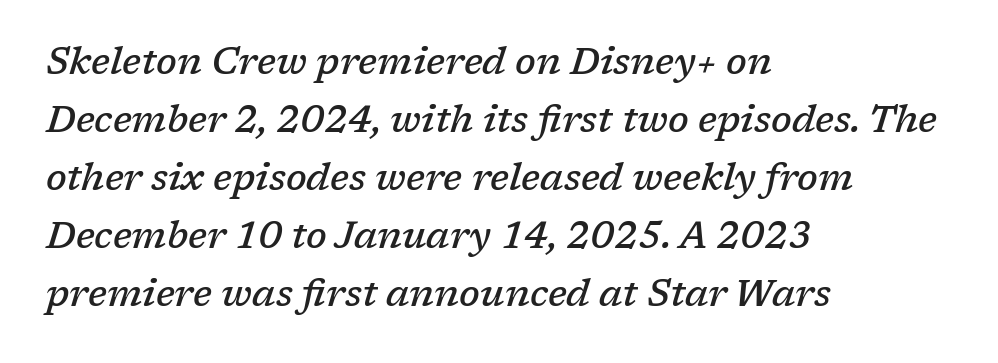
Q: Is the text bold? A: Semi-bold.
Q: Is the text italic (slanted)? A: Yes, it leans right by about 17 degrees.
Q: Is the typeface a serif or a sans-serif typeface? A: Serif.
Q: Is the text underlined? A: No.
Q: How is the paragraph aligned? A: Left-aligned.
Q: Is the spacing between letters normal or unusually wide? A: Normal.
Q: Is the spacing between lines tight, normal or loose? A: Normal.
Q: Width (condensed, normal, or wide)? A: Normal.
Q: Stroke contrast? A: Low.
Q: x-height? A: Medium.
Q: Monospaced? A: No.
